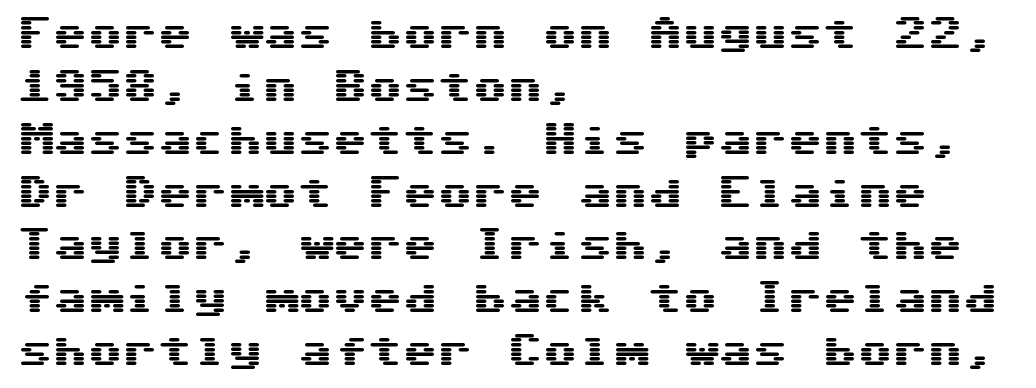
The block of text has a typical density, with ordinary space between rows. The tracking reads as untouched default to a designer's eye. This is the regular roman posture of the typeface. Short and long lines alike share a common starting point at left. The rendering shows plain stroke endings on the letterforms — a sans-serif design. Glance below the letters and you will spot only blank space.
